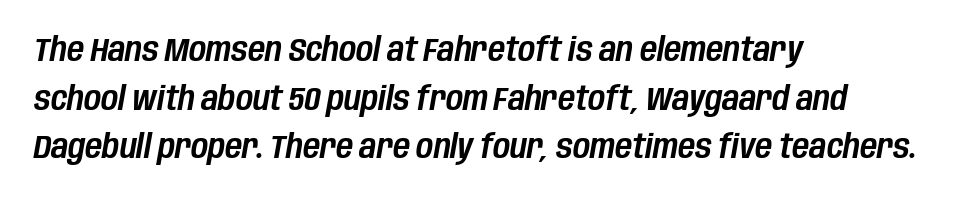
Q: Is the text italic (slanted)? A: Yes, it leans right by about 10 degrees.
Q: Is the text underlined? A: No.
Q: How is the paragraph aligned? A: Left-aligned.
Q: Is the spacing between letters normal or unusually wide? A: Normal.
Q: Is the spacing between lines tight, normal or loose? A: Normal.
Q: Width (condensed, normal, or wide)? A: Condensed.
Q: Stroke contrast? A: Low.
Q: x-height? A: Large.
Q: Monospaced? A: No.
